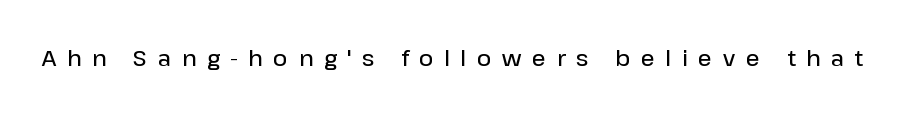
Q: Is the text bold? A: Semi-bold.
Q: Is the text italic (slanted)? A: No, it is upright.
Q: Is the text underlined? A: No.
Q: Is the spacing between letters normal or unusually wide? A: Unusually wide.
